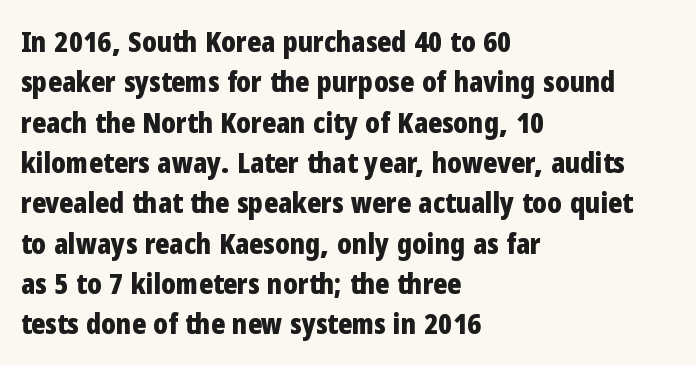
The image shows 29 px bold, condensed sans-serif type, upright; set left-aligned, normal line spacing (1.39x), normal letter spacing, not underlined; low stroke contrast and a medium x-height.
